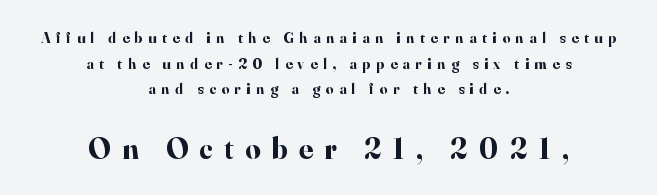
Q: Is the text bold? A: Yes.
Q: Is the text italic (slanted)? A: No, it is upright.
Q: Is the typeface a serif or a sans-serif typeface? A: Serif.
Q: Is the text underlined? A: No.
Q: How is the paragraph aligned? A: Centered.
Q: Is the spacing between letters normal or unusually wide? A: Unusually wide.
Q: Which block of text is set in a larger size, the first (top) or the second (bottom)? A: The second (bottom) one.
Q: Width (condensed, normal, or wide)? A: Normal.
Q: Stroke contrast? A: High.
Q: x-height? A: Small.
Q: Monospaced? A: No.
